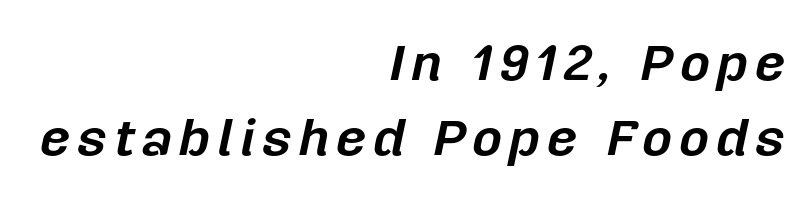
The image shows 52 px bold type, italic (leaning right); set right-aligned, normal line spacing (1.44x), not underlined; low stroke contrast and a medium x-height.
